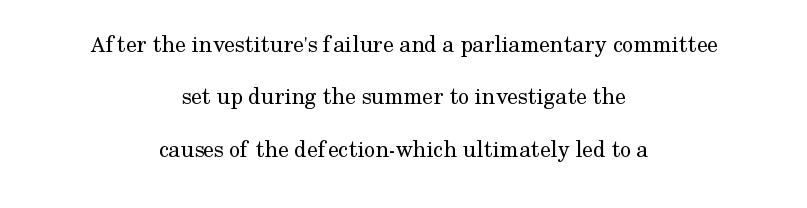
The face looks like a standard text weight, possibly lighter. The face used here is rendered with its standard letterfit. The specimen reads as upright at a glance. The leading is generous, giving the passage an open texture. A bare baseline throughout the passage. Reading down the block, each line starts at a different indent, mirrored at its end.
